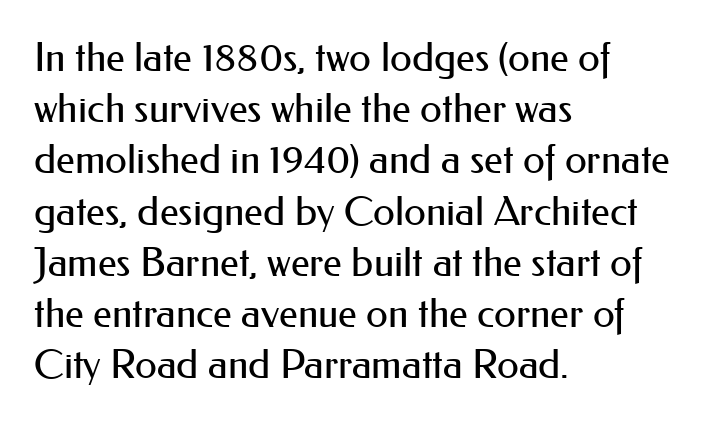
The image shows 40 px regular-weight sans-serif type, upright; set left-aligned, normal line spacing (1.28x), normal letter spacing, not underlined; medium stroke contrast and a small x-height.
